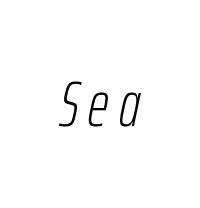
{"italic": "yes", "lean": "right", "slant_degrees": 12, "bold": "no", "weight": "light", "width": "condensed", "stroke_contrast": "low", "x_height": "medium", "monospaced": "no", "underline": "no", "glyph_px": 64}
